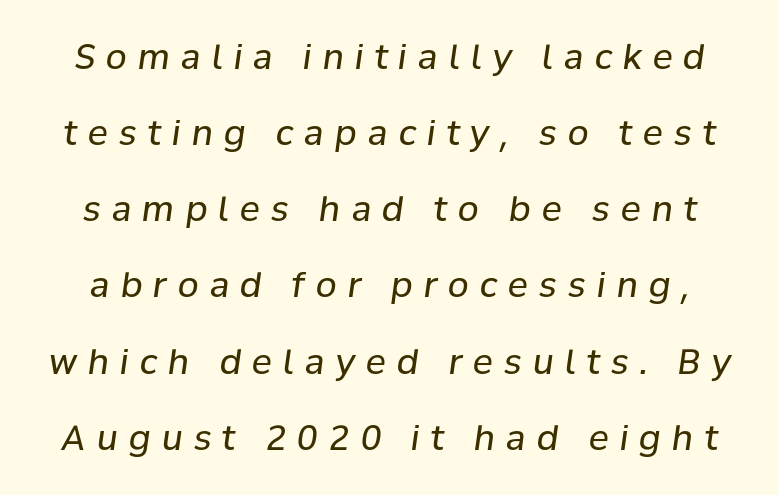
Here the designer chose a conventional face with non-uniform glyph widths. Leading: increased. No chunkiness to these letters — they're not bold. Quick note: italic.
